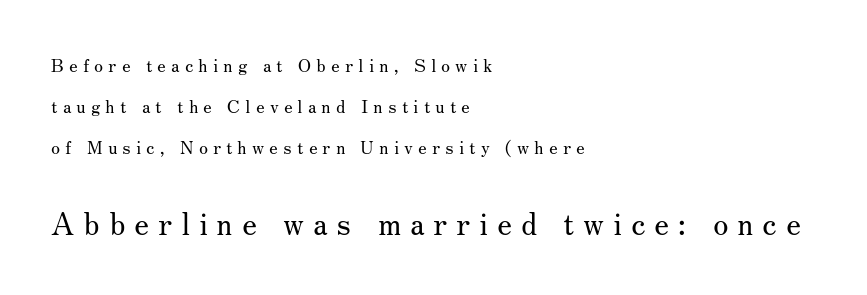
Is the block centered? No — it sits flush against the left margin. Ascenders rise straight up at ninety degrees. The area under the type is left untouched. Note the varied advance widths — an 'i' is clearly narrower than an 'm'. You could only call the tracking loose — the letters float apart. Is there much room between lines? Yes — plenty of vertical air separates them.
